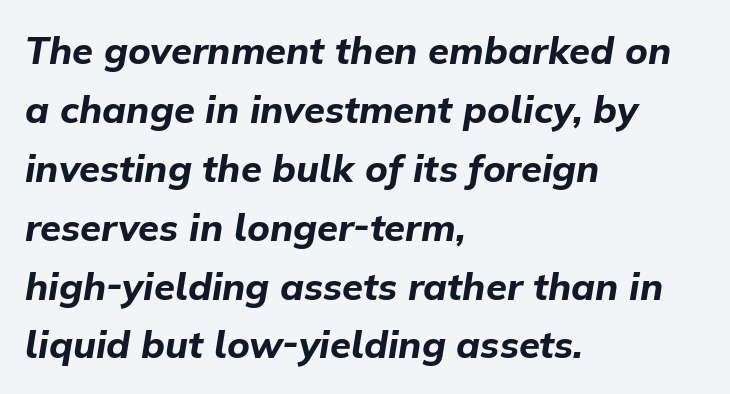
{"italic": "yes", "lean": "right", "slant_degrees": 9, "bold": "yes", "weight": "bold", "width": "normal", "stroke_contrast": "low", "x_height": "medium", "monospaced": "no", "underline": "no", "align": "left", "line_spacing": "normal", "line_spacing_ratio": 1.55, "letter_spacing": "normal", "letter_spacing_em": 0.0, "glyph_px": 38}
